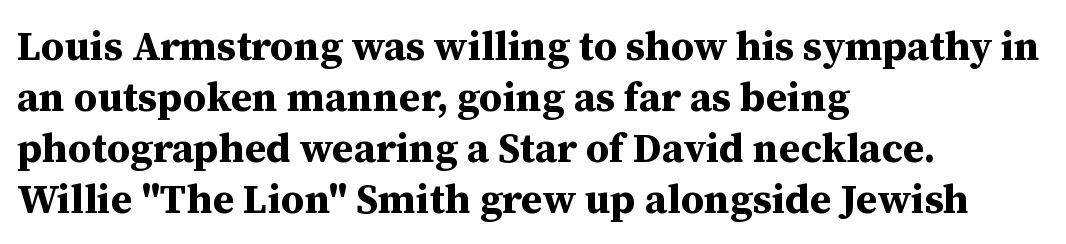
Q: Is the text bold? A: Yes.
Q: Is the text italic (slanted)? A: No, it is upright.
Q: Is the typeface a serif or a sans-serif typeface? A: Serif.
Q: Is the text underlined? A: No.
Q: How is the paragraph aligned? A: Left-aligned.
Q: Is the spacing between letters normal or unusually wide? A: Normal.
Q: Width (condensed, normal, or wide)? A: Normal.
Q: Stroke contrast? A: Medium.
Q: x-height? A: Medium.
Q: Monospaced? A: No.
